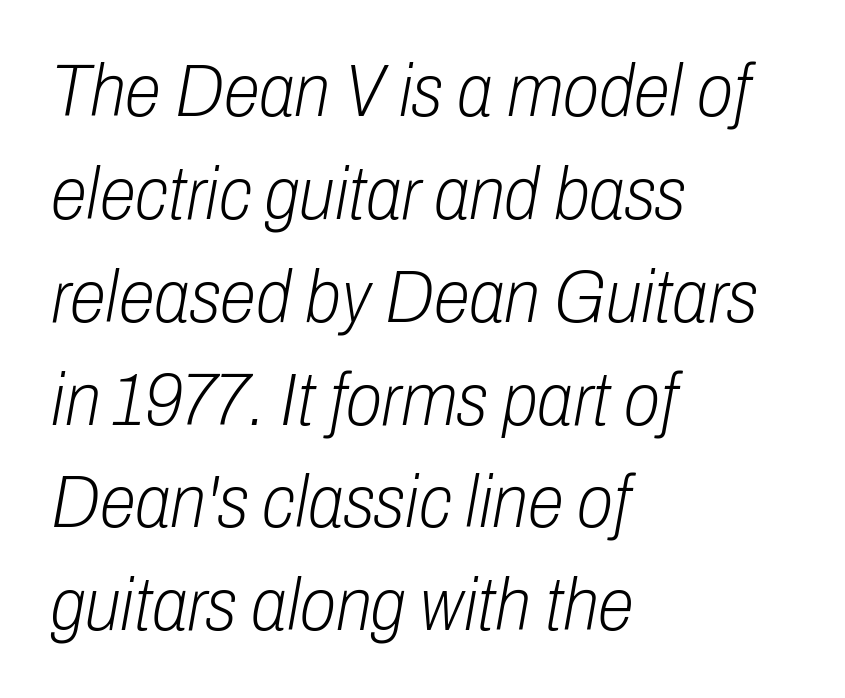
{"italic": "yes", "lean": "right", "slant_degrees": 10, "bold": "no", "weight": "light", "width": "condensed", "stroke_contrast": "low", "x_height": "medium", "monospaced": "no", "underline": "no", "align": "left", "line_spacing": "normal", "line_spacing_ratio": 1.39, "letter_spacing": "normal", "letter_spacing_em": 0.0, "glyph_px": 74}
